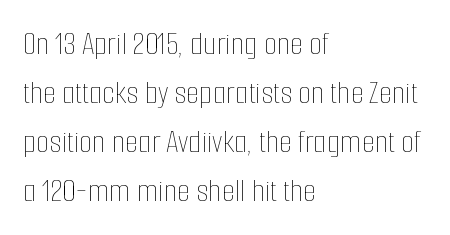
Compared with typical paragraphs, the rows here are spaced about the same. A typesetter would call this proportional, since set widths differ per character. Weight: not bold — regular or lighter. Between one letter and the next there's only the usual sliver of space.
